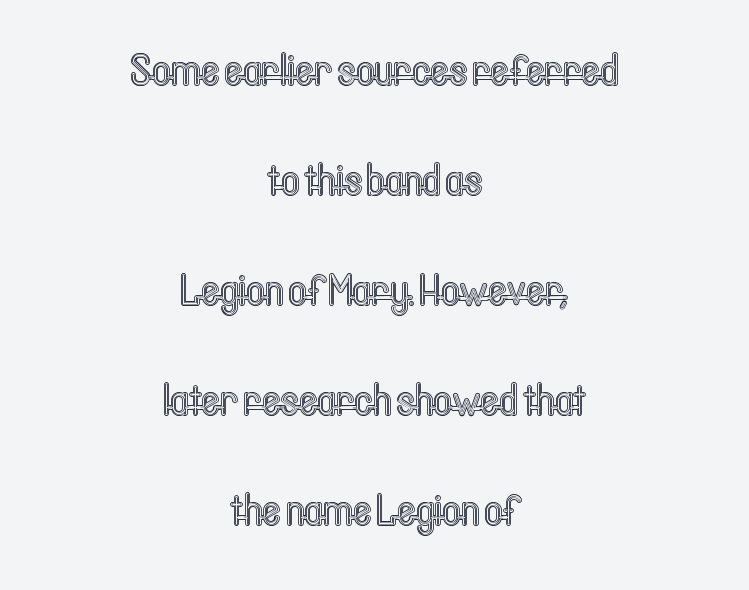
Q: Is the text italic (slanted)? A: No, it is upright.
Q: Is the text underlined? A: No.
Q: How is the paragraph aligned? A: Centered.
Q: Is the spacing between letters normal or unusually wide? A: Normal.
Q: Is the spacing between lines tight, normal or loose? A: Loose.
Q: Width (condensed, normal, or wide)? A: Condensed.
Q: x-height? A: Medium.
Q: Monospaced? A: No.
